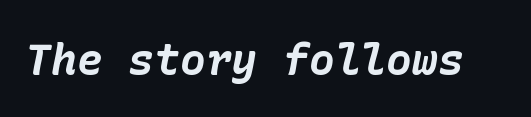
Q: Is the text bold? A: Yes.
Q: Is the text italic (slanted)? A: Yes, it leans right by about 10 degrees.
Q: Is the text underlined? A: No.
Q: Is the spacing between letters normal or unusually wide? A: Normal.
Q: Width (condensed, normal, or wide)? A: Normal.
Q: Stroke contrast? A: Low.
Q: x-height? A: Medium.
